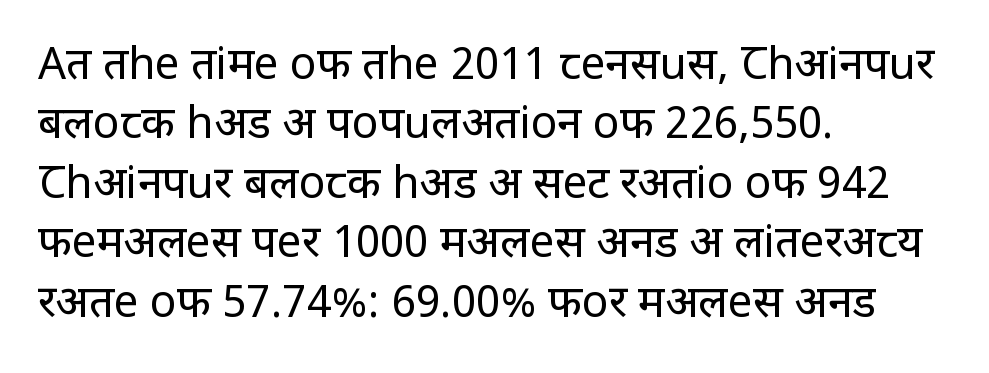
{"serif": "no", "italic": "no", "bold": "no", "weight": "regular", "width": "condensed", "stroke_contrast": "low", "x_height": "large", "monospaced": "no", "underline": "no", "align": "left", "line_spacing": "normal", "line_spacing_ratio": 1.35, "letter_spacing": "normal", "letter_spacing_em": 0.0, "glyph_px": 44}
